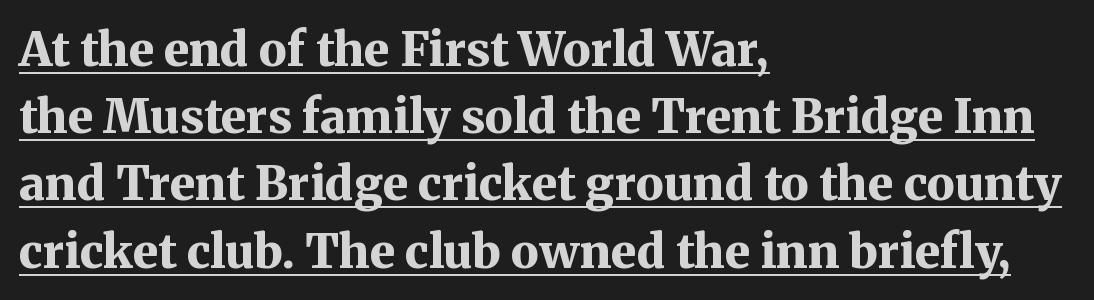
Underlined type. The passage shown is typed in a proportional face where columns would drift. The line-height multiplier appears to be the usual default. The font is running at its bold setting. The compositor pushed each line to the left boundary. Default kerning and tracking; the words read as compact shapes.
